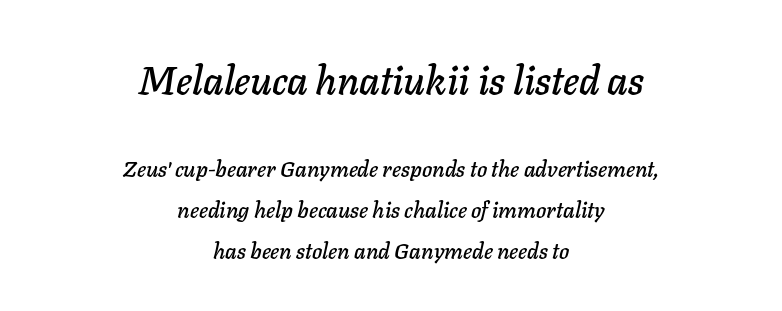
The image shows 39 px text type, italic (leaning right); set centered, line spacing 1.86x, normal letter spacing, not underlined; the first (top) block is 1.77x larger; low stroke contrast and a medium x-height.
